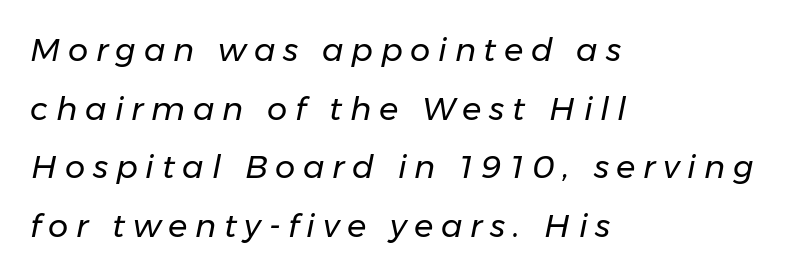
The image shows 32 px regular-weight type, italic (leaning right); set left-aligned, line spacing 1.83x, unusually wide letter spacing (+0.24 em), not underlined; low stroke contrast and a medium x-height.
